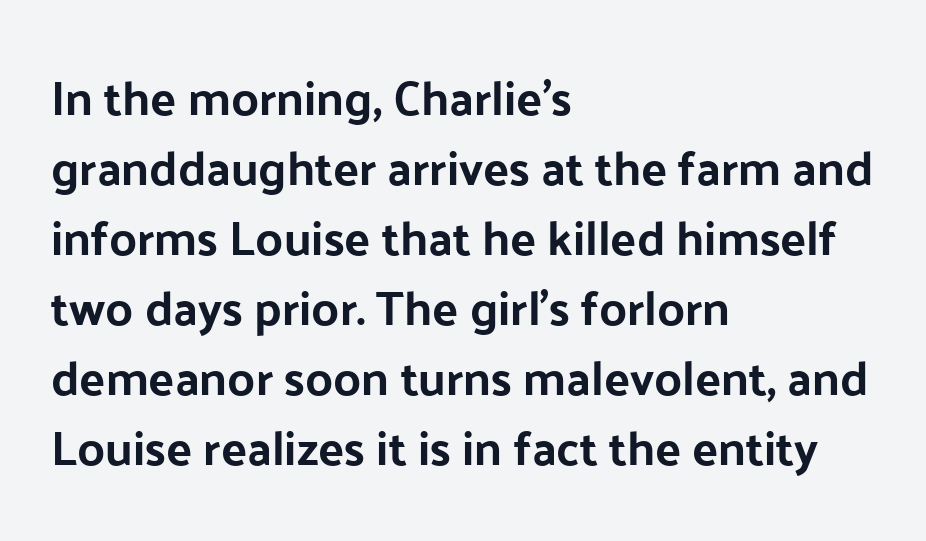
{"serif": "no", "italic": "no", "width": "normal", "stroke_contrast": "low", "x_height": "medium", "monospaced": "no", "underline": "no", "align": "left", "line_spacing": "normal", "line_spacing_ratio": 1.46, "letter_spacing": "normal", "letter_spacing_em": 0.0, "glyph_px": 48}
